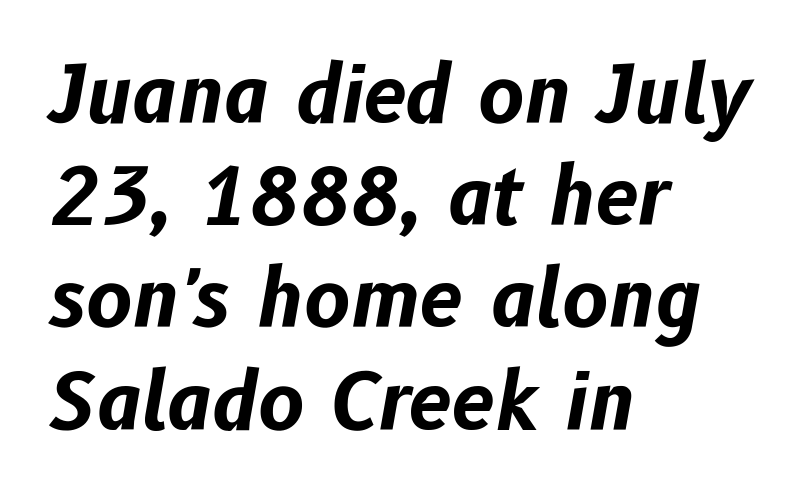
Heavy, bold letterforms. Spacing verdict: proportional, widths tailored to each character. The letterforms sit shoulder to shoulder at normal distance. Line beginnings align vertically; line endings do not. An italicized treatment has been applied to the whole sample. Rows of type keep a routine distance in the vertical direction.
